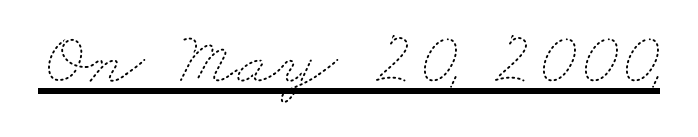
{"bold": "no", "weight": "thin", "width": "wide", "stroke_contrast": "medium", "x_height": "small", "monospaced": "no", "underline": "yes", "letter_spacing": "normal", "letter_spacing_em": 0.0, "glyph_px": 76}
